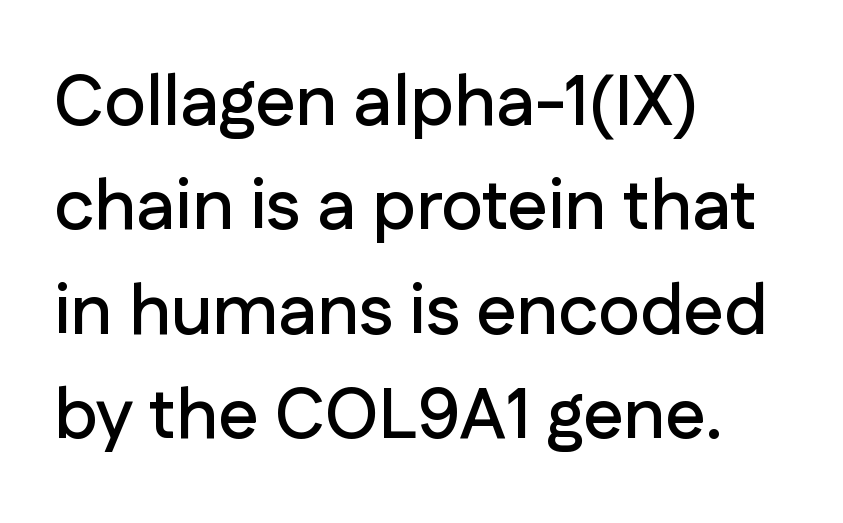
The area under the type is left untouched. These lines are rendered in a variable-pitch font. In terms of leading, this rendering sits right in the middle. Layout note: lines flush left. You can tell from the bare stems that sans-serif type was used.
